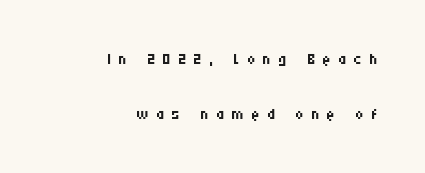
The image shows 23 px text type, upright; set right-aligned, loose line spacing (2.38x), unusually wide letter spacing (+0.31 em), not underlined.
